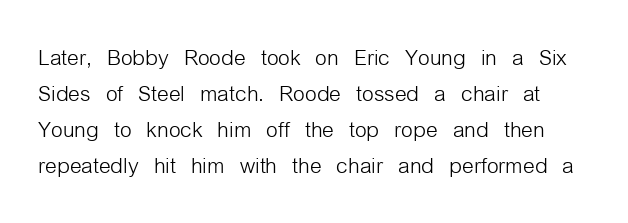
{"serif": "no", "italic": "no", "bold": "no", "weight": "light", "width": "condensed", "stroke_contrast": "low", "x_height": "medium", "monospaced": "no", "underline": "no", "line_spacing_ratio": 1.2, "letter_spacing": "normal", "letter_spacing_em": 0.0, "glyph_px": 30}
